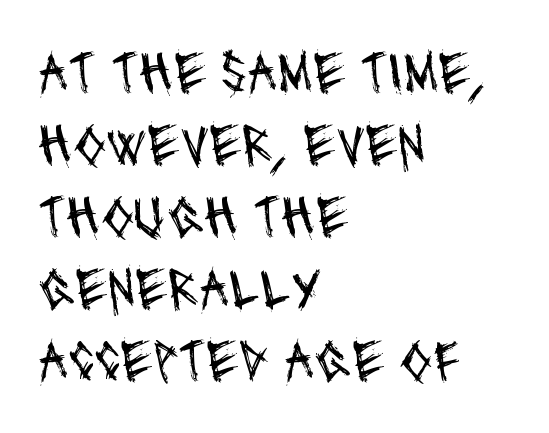
{"serif": "no", "bold": "no", "weight": "regular", "width": "condensed", "stroke_contrast": "medium", "x_height": "large", "monospaced": "no", "underline": "no", "align": "left", "line_spacing_ratio": 1.22, "letter_spacing": "normal", "letter_spacing_em": 0.0, "glyph_px": 59}
